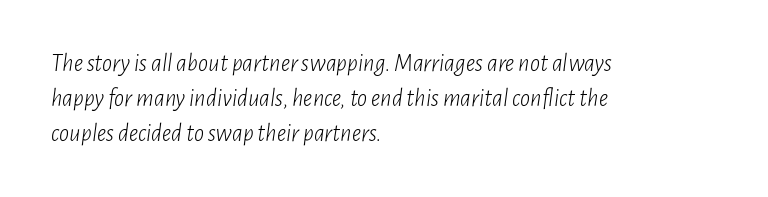
{"italic": "yes", "lean": "right", "slant_degrees": 7, "bold": "no", "underline": "no", "align": "left", "line_spacing": "normal", "line_spacing_ratio": 1.4, "letter_spacing": "normal", "letter_spacing_em": 0.0, "glyph_px": 25}
